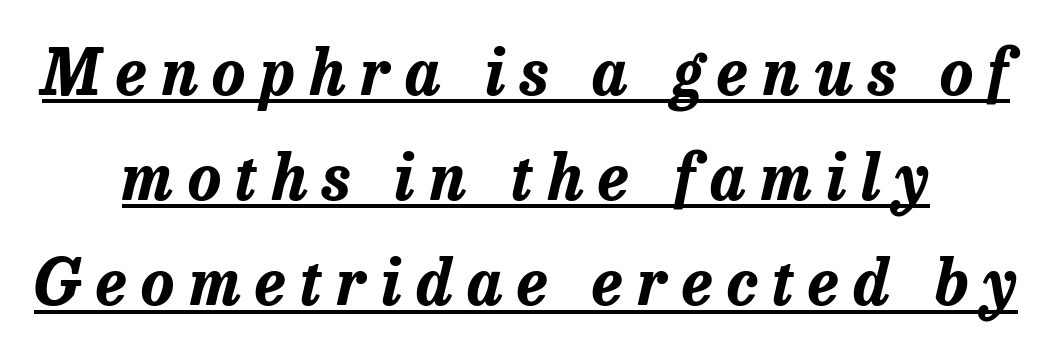
Q: Is the text bold? A: Yes.
Q: Is the text italic (slanted)? A: Yes, it leans right by about 13 degrees.
Q: Is the text underlined? A: Yes.
Q: Is the spacing between letters normal or unusually wide? A: Unusually wide.
Q: Is the spacing between lines tight, normal or loose? A: Normal.
Q: Width (condensed, normal, or wide)? A: Normal.
Q: Stroke contrast? A: Low.
Q: x-height? A: Medium.
Q: Monospaced? A: No.
